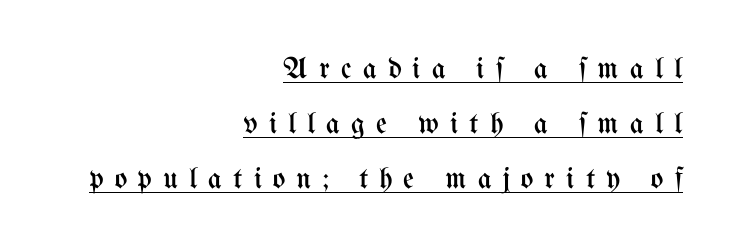
The image shows 30 px regular-weight, condensed type, upright; set right-aligned, line spacing 1.84x, unusually wide letter spacing (+0.37 em), underlined; medium stroke contrast and a medium x-height.
